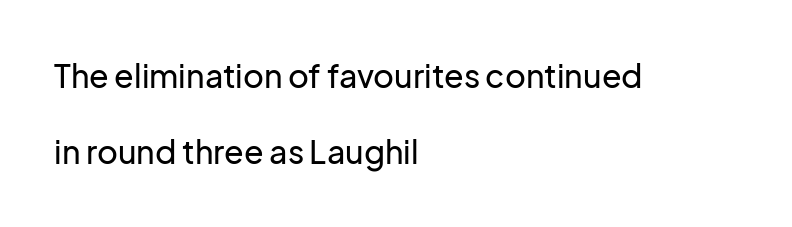
{"serif": "no", "italic": "no", "width": "normal", "stroke_contrast": "low", "x_height": "medium", "monospaced": "no", "underline": "no", "align": "left", "line_spacing": "loose", "line_spacing_ratio": 2.38, "letter_spacing": "normal", "letter_spacing_em": 0.0, "glyph_px": 32}
